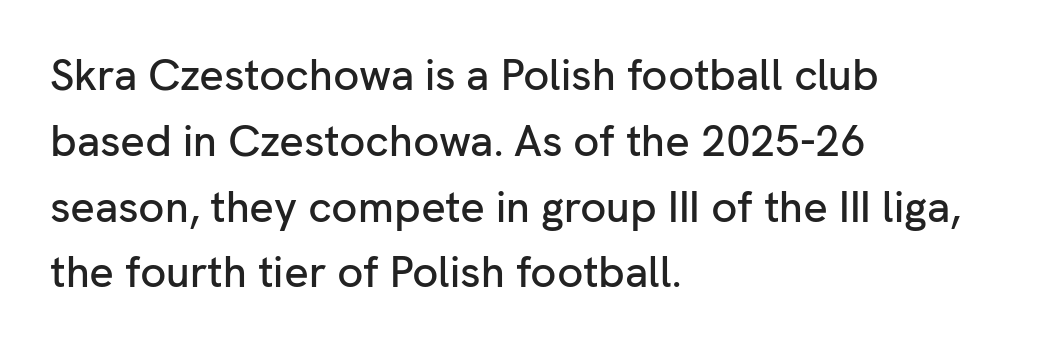
The image shows 43 px sans-serif type, upright; set left-aligned, normal line spacing (1.53x), normal letter spacing, not underlined; low stroke contrast and a medium x-height.
